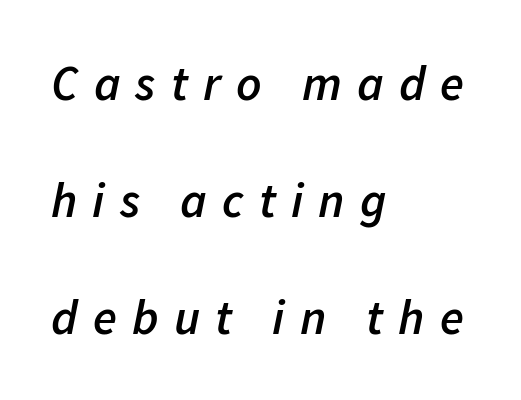
The image shows 49 px semibold type, italic (leaning right); set left-aligned, loose line spacing (2.39x), unusually wide letter spacing (+0.31 em), not underlined; low stroke contrast and a medium x-height.
